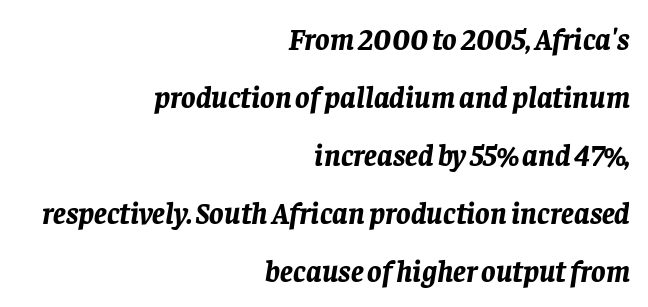
Q: Is the text bold? A: Yes.
Q: Is the text italic (slanted)? A: Yes, it leans right by about 8 degrees.
Q: Is the text underlined? A: No.
Q: How is the paragraph aligned? A: Right-aligned.
Q: Is the spacing between letters normal or unusually wide? A: Normal.
Q: Is the spacing between lines tight, normal or loose? A: Loose.
Q: Width (condensed, normal, or wide)? A: Normal.
Q: Stroke contrast? A: Low.
Q: x-height? A: Large.
Q: Monospaced? A: No.
